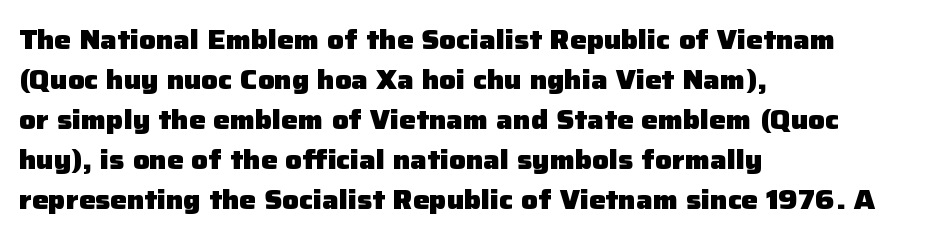
The image shows 26 px bold type, upright; set left-aligned, normal line spacing (1.54x), normal letter spacing, not underlined.
